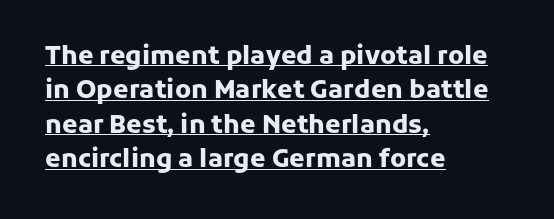
The image shows 25 px bold type, upright; set left-aligned, normal line spacing (1.38x), normal letter spacing, underlined.
